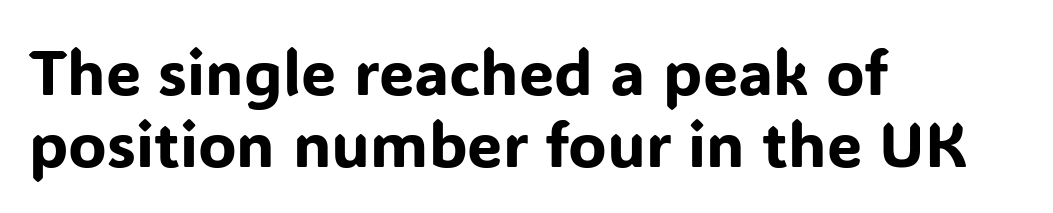
Q: Is the text italic (slanted)? A: No, it is upright.
Q: Is the typeface a serif or a sans-serif typeface? A: Sans-serif.
Q: Is the text underlined? A: No.
Q: How is the paragraph aligned? A: Left-aligned.
Q: Is the spacing between letters normal or unusually wide? A: Normal.
Q: Is the spacing between lines tight, normal or loose? A: Tight.
Q: Width (condensed, normal, or wide)? A: Normal.
Q: Stroke contrast? A: Low.
Q: x-height? A: Medium.
Q: Monospaced? A: No.
